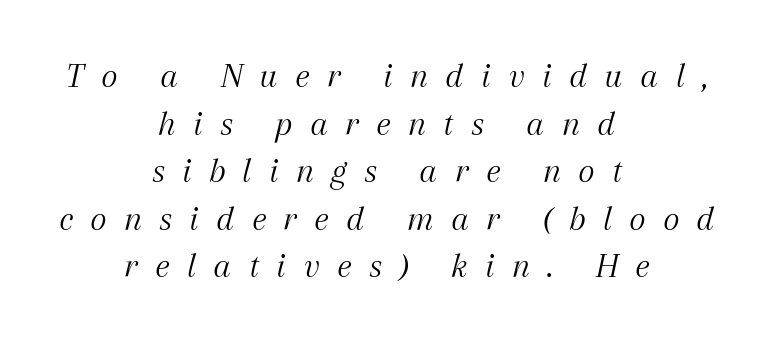
{"serif": "yes", "italic": "yes", "lean": "right", "slant_degrees": 12, "bold": "no", "weight": "light", "width": "normal", "stroke_contrast": "medium", "x_height": "medium", "monospaced": "no", "underline": "no", "align": "center", "line_spacing": "normal", "line_spacing_ratio": 1.32, "letter_spacing": "wide", "letter_spacing_em": 0.46, "glyph_px": 36}
